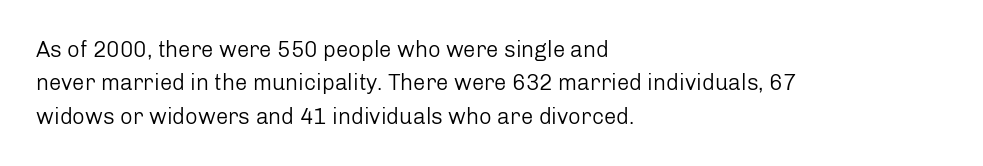
Summary of vertical rhythm: regular, with standard interline spacing. No extra ink here — the face is not bold. Quick note: not italic, upright. Horizontal alignment here is leftward, the default for most running prose.
